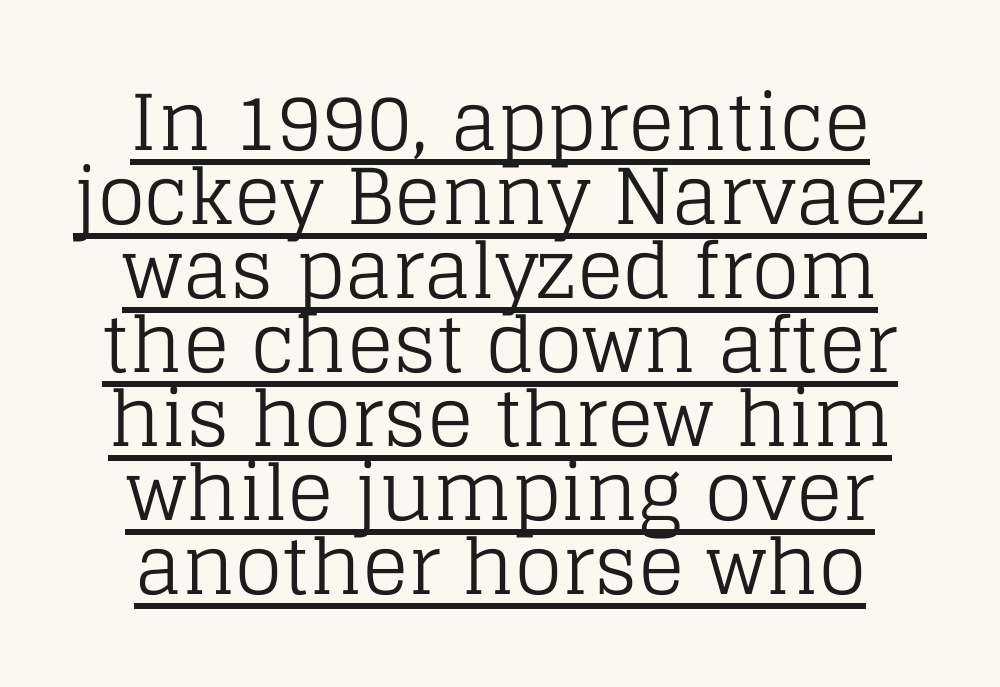
Q: Is the text bold? A: No.
Q: Is the text italic (slanted)? A: No, it is upright.
Q: Is the typeface a serif or a sans-serif typeface? A: Serif.
Q: Is the text underlined? A: Yes.
Q: How is the paragraph aligned? A: Centered.
Q: Is the spacing between letters normal or unusually wide? A: Normal.
Q: Is the spacing between lines tight, normal or loose? A: Tight.
Q: Width (condensed, normal, or wide)? A: Normal.
Q: Stroke contrast? A: Low.
Q: x-height? A: Large.
Q: Monospaced? A: No.
